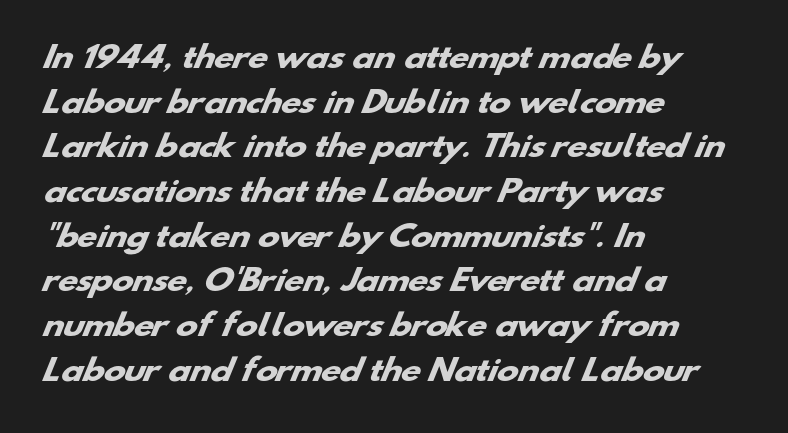
The image shows 29 px heavy, wide sans-serif type; set left-aligned, normal line spacing (1.54x), normal letter spacing, not underlined; low stroke contrast and a small x-height.
